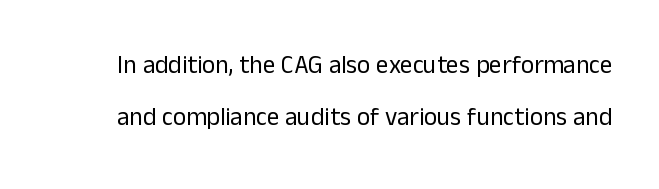
The image shows 25 px text type, upright; set loose line spacing (2.07x), normal letter spacing, not underlined.
